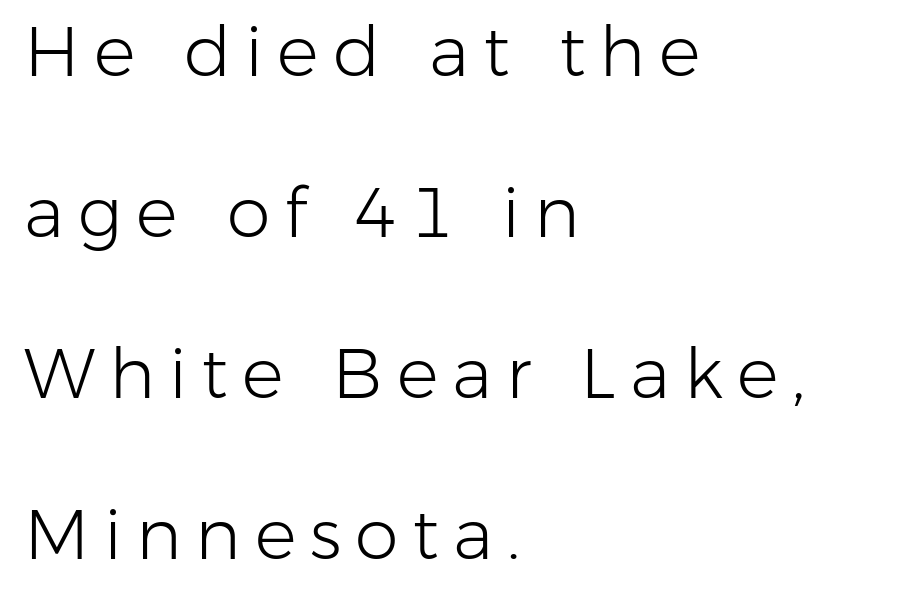
Upright lettering throughout. Are there feet on the stems? There aren't — it's a sans. Visually the block forms a straight wall on the left and a jagged coastline on the right. This rendering features lettering with no underline.
